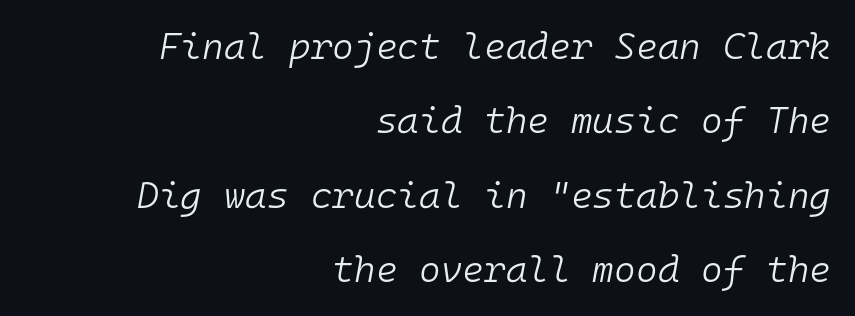
Each letter, wide or thin by design, is forced into the same width here. Notice how the stems are inclined rather than vertical — that's the hallmark of italics. Only glyphs here, with clear space below each row. The lines are spread far apart with generous leading. Letter spacing: default. The letterforms sit at book weight or below.
